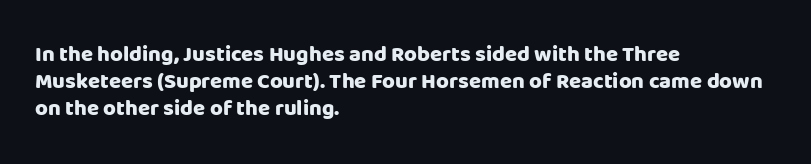
Q: Is the text bold? A: Yes.
Q: Is the text italic (slanted)? A: No, it is upright.
Q: Is the text underlined? A: No.
Q: How is the paragraph aligned? A: Left-aligned.
Q: Is the spacing between letters normal or unusually wide? A: Normal.
